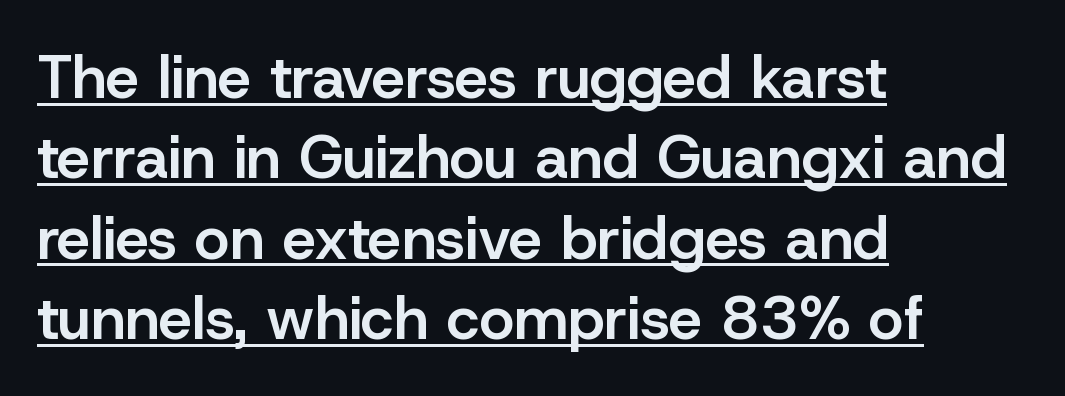
{"serif": "no", "italic": "no", "bold": "semi", "weight": "semibold", "width": "normal", "stroke_contrast": "low", "x_height": "medium", "monospaced": "no", "underline": "yes", "align": "left", "line_spacing": "normal", "line_spacing_ratio": 1.34, "letter_spacing": "normal", "letter_spacing_em": 0.0, "glyph_px": 60}
